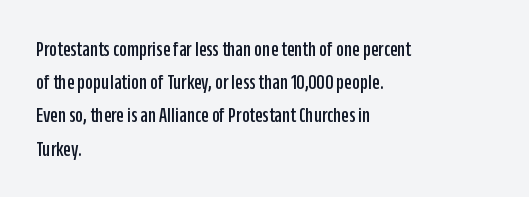
These lines keep a tight, regular rhythm from letter to letter. Vertical spacing — default. No word sits above an underline. The setting favours the left margin, as ordinary paragraphs usually do. The font's upright variant was chosen for this text.
